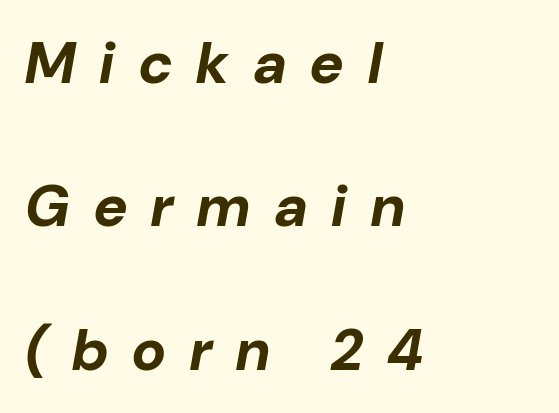
Q: Is the text bold? A: Yes.
Q: Is the text italic (slanted)? A: Yes, it leans right by about 10 degrees.
Q: Is the text underlined? A: No.
Q: How is the paragraph aligned? A: Left-aligned.
Q: Is the spacing between letters normal or unusually wide? A: Unusually wide.
Q: Is the spacing between lines tight, normal or loose? A: Loose.
Q: Width (condensed, normal, or wide)? A: Normal.
Q: Stroke contrast? A: Low.
Q: x-height? A: Medium.
Q: Monospaced? A: No.
